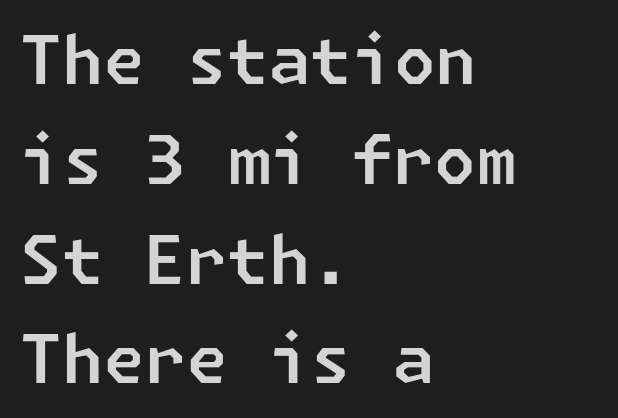
Q: Is the typeface a serif or a sans-serif typeface? A: Sans-serif.
Q: Is the text underlined? A: No.
Q: How is the paragraph aligned? A: Left-aligned.
Q: Is the spacing between letters normal or unusually wide? A: Normal.
Q: Is the spacing between lines tight, normal or loose? A: Normal.
Q: Width (condensed, normal, or wide)? A: Normal.
Q: Stroke contrast? A: Low.
Q: x-height? A: Medium.
